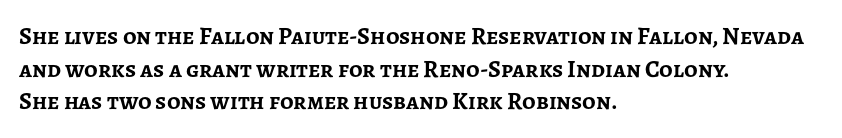
Q: Is the text bold? A: Yes.
Q: Is the text italic (slanted)? A: No, it is upright.
Q: Is the text underlined? A: No.
Q: How is the paragraph aligned? A: Left-aligned.
Q: Is the spacing between letters normal or unusually wide? A: Normal.
Q: Is the spacing between lines tight, normal or loose? A: Normal.
